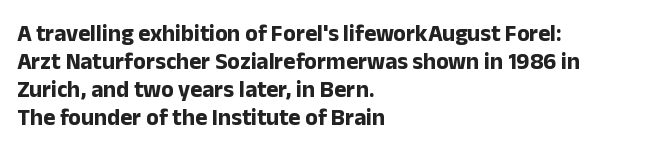
{"italic": "no", "bold": "yes", "underline": "no", "align": "left", "line_spacing_ratio": 1.22, "letter_spacing": "normal", "letter_spacing_em": 0.0, "glyph_px": 23}
